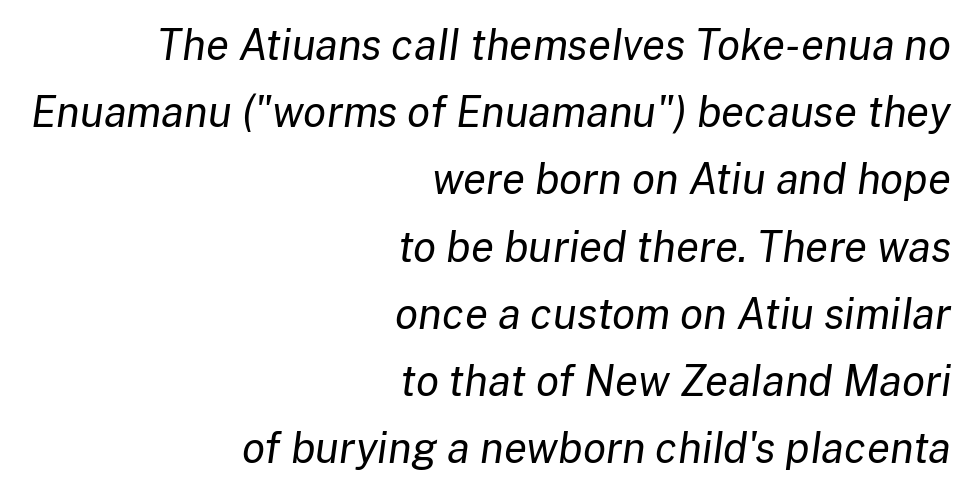
The image shows 42 px regular-weight type, italic (leaning right); set right-aligned, normal line spacing (1.6x), normal letter spacing, not underlined; low stroke contrast and a medium x-height.
